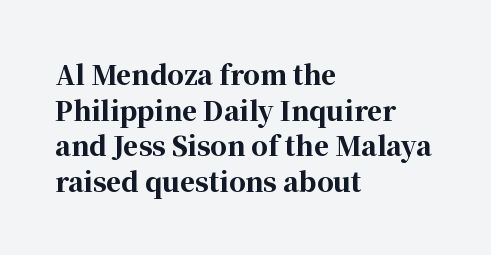
{"italic": "no", "bold": "yes", "underline": "no", "align": "left", "line_spacing": "normal", "line_spacing_ratio": 1.37, "letter_spacing": "normal", "letter_spacing_em": 0.0, "glyph_px": 26}
